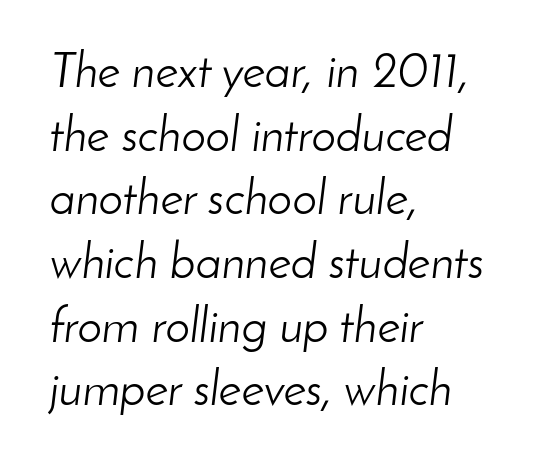
The space between consecutive lines is moderate. Descenders hang freely into open space. The letters advance in unequal steps, a hallmark of proportional type. Weight: in the light-to-regular range. When letters slant like this, we call the style italic.
